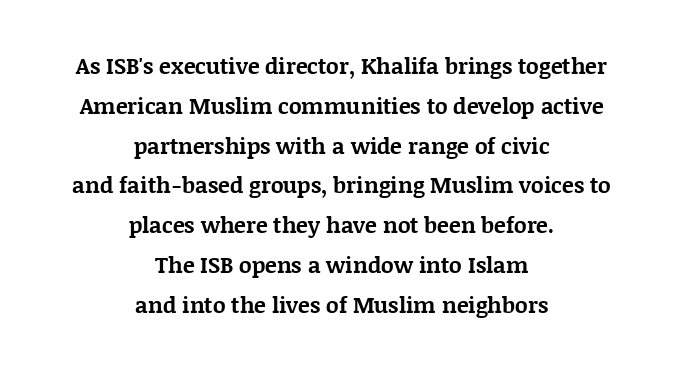
{"italic": "no", "bold": "yes", "underline": "no", "align": "center", "line_spacing_ratio": 1.81, "letter_spacing": "normal", "letter_spacing_em": 0.0, "glyph_px": 22}
